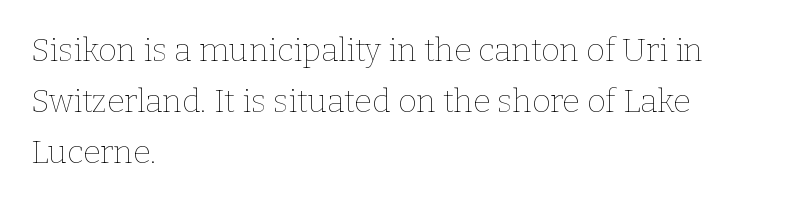
Q: Is the text bold? A: No.
Q: Is the text italic (slanted)? A: No, it is upright.
Q: Is the text underlined? A: No.
Q: How is the paragraph aligned? A: Left-aligned.
Q: Is the spacing between letters normal or unusually wide? A: Normal.
Q: Is the spacing between lines tight, normal or loose? A: Normal.
Q: Width (condensed, normal, or wide)? A: Normal.
Q: Stroke contrast? A: Low.
Q: x-height? A: Medium.
Q: Monospaced? A: No.
